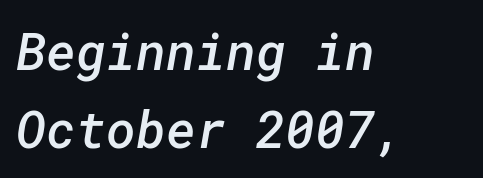
Interline gaps are of average width in this sample. Type without underlining. These words are printed semibold, heavier than regular yet not bold. Horizontally, the lines are justified to the leading edge only. The designer went with a sans here, leaving each stem footless.
